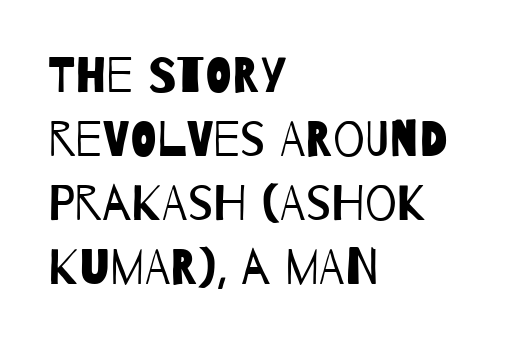
Heaviness? Minimal to ordinary, like unemphasized prose. Proportional: the letters do not fall into vertical columns. Compared with typical body copy, the letter spacing here is the same. Nobody drew a line under any word here.
